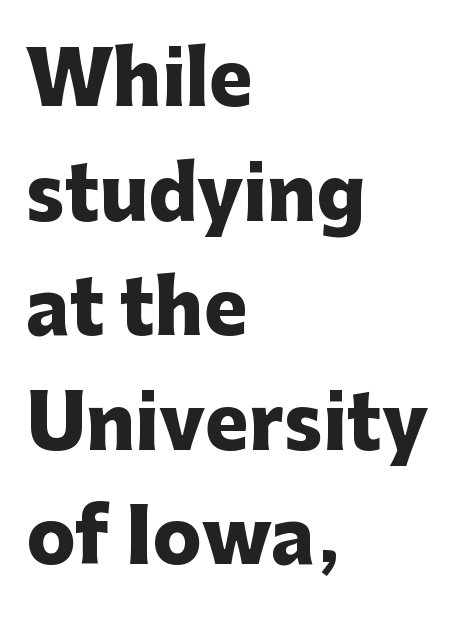
{"serif": "no", "italic": "no", "bold": "yes", "weight": "heavy", "width": "normal", "stroke_contrast": "low", "x_height": "medium", "monospaced": "no", "underline": "no", "align": "left", "line_spacing": "normal", "line_spacing_ratio": 1.57, "letter_spacing": "normal", "letter_spacing_em": 0.0, "glyph_px": 73}
